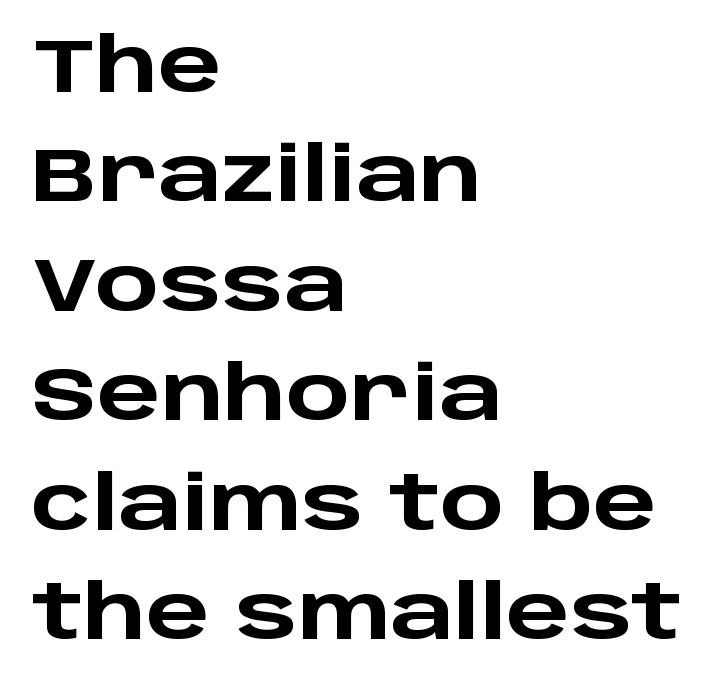
{"serif": "no", "italic": "no", "bold": "yes", "weight": "heavy", "width": "wide", "stroke_contrast": "low", "x_height": "large", "monospaced": "no", "underline": "no", "align": "left", "line_spacing": "normal", "line_spacing_ratio": 1.46, "letter_spacing": "normal", "letter_spacing_em": 0.0, "glyph_px": 75}
